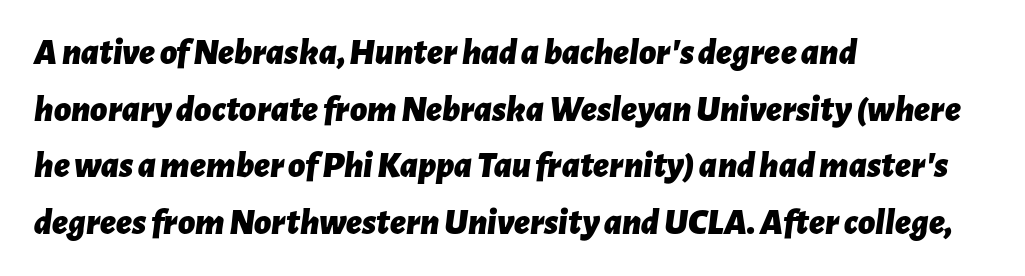
{"italic": "yes", "lean": "right", "slant_degrees": 7, "bold": "yes", "weight": "bold", "width": "normal", "stroke_contrast": "low", "x_height": "medium", "monospaced": "no", "underline": "no", "align": "left", "line_spacing": "normal", "line_spacing_ratio": 1.53, "letter_spacing": "normal", "letter_spacing_em": 0.0, "glyph_px": 37}
